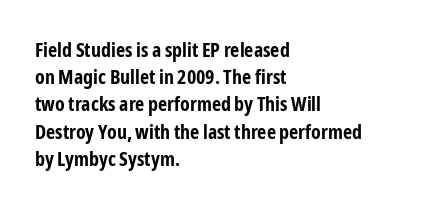
The image shows 20 px bold type, upright; set left-aligned, normal line spacing (1.36x), normal letter spacing, not underlined.
